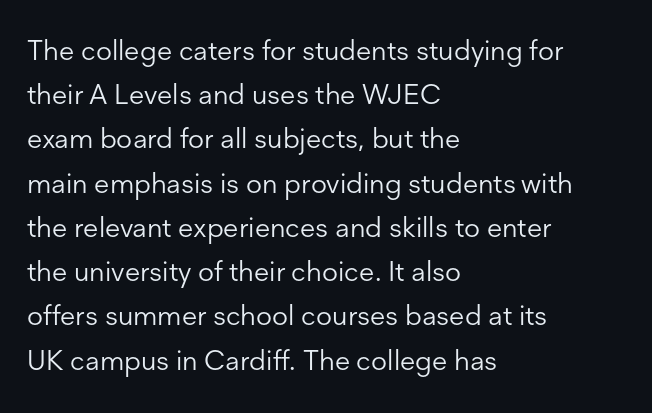
You can tell from the bare stems that sans-serif type was used. Ascenders rise straight up at ninety degrees. Underline: absent. Compared with typical body copy, the letter spacing here is the same. Vertical stems look standard width or narrower in stroke.
